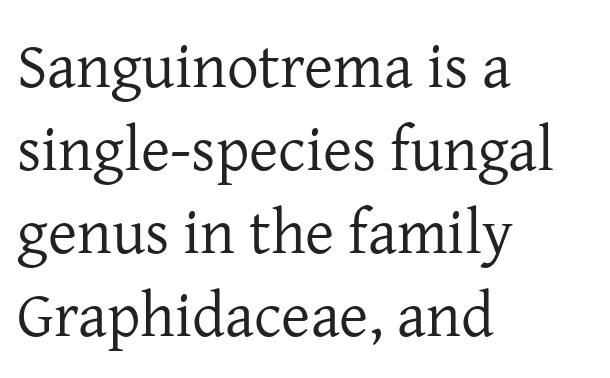
{"serif": "yes", "italic": "no", "bold": "no", "weight": "regular", "width": "normal", "stroke_contrast": "low", "x_height": "medium", "monospaced": "no", "underline": "no", "align": "left", "line_spacing": "normal", "line_spacing_ratio": 1.32, "letter_spacing": "normal", "letter_spacing_em": 0.0, "glyph_px": 63}
